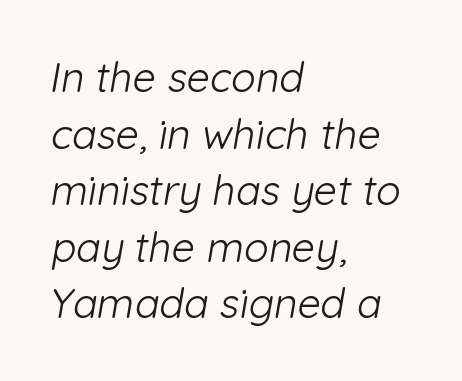
{"serif": "no", "bold": "no", "weight": "light", "width": "normal", "stroke_contrast": "low", "x_height": "medium", "monospaced": "no", "underline": "no", "align": "left", "line_spacing": "normal", "line_spacing_ratio": 1.38, "letter_spacing": "normal", "letter_spacing_em": 0.0, "glyph_px": 41}
